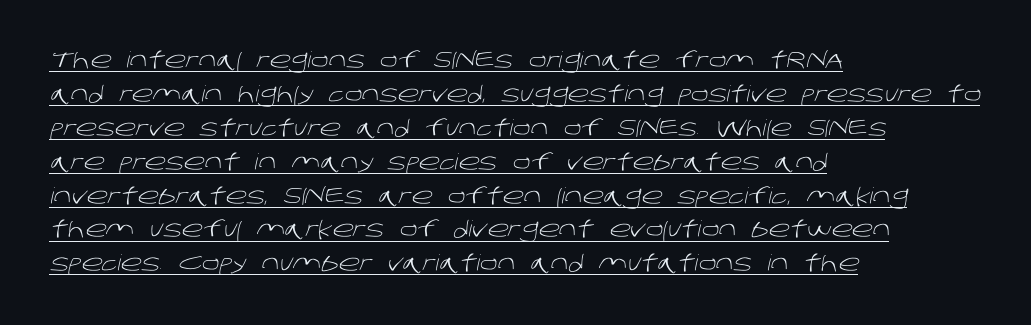
The image shows 22 px text type; set left-aligned, normal line spacing (1.54x), normal letter spacing, underlined.
